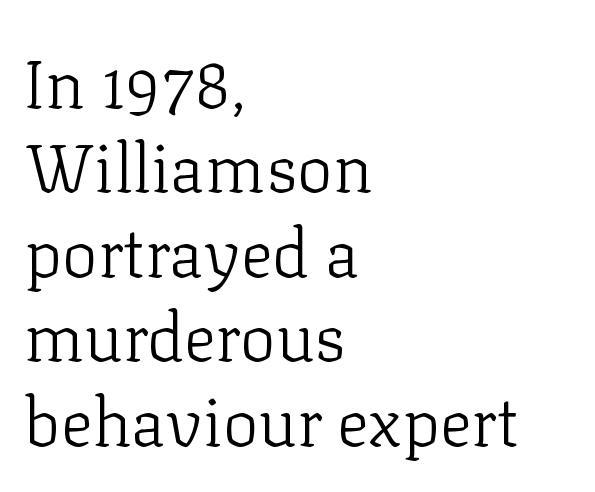
No chunkiness to these letters — they're not bold. Short note: letters normally spaced. Type without underlining. Left-aligned paragraph, ragged on the right. The passage shown is typed in a proportional face where columns would drift.
